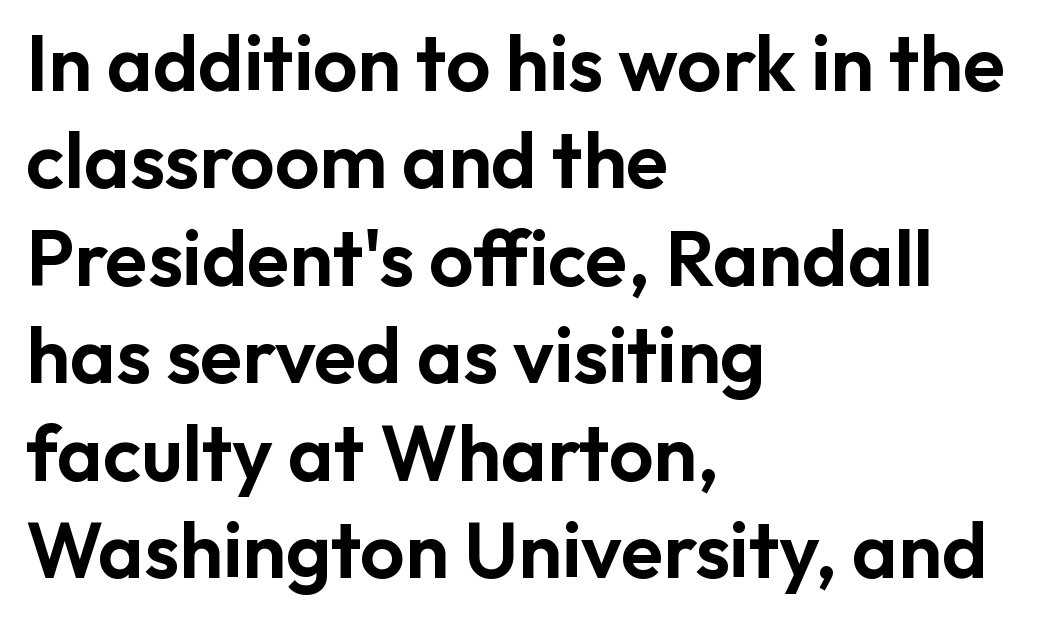
{"serif": "no", "italic": "no", "width": "normal", "stroke_contrast": "low", "x_height": "medium", "monospaced": "no", "underline": "no", "align": "left", "line_spacing": "normal", "line_spacing_ratio": 1.25, "letter_spacing": "normal", "letter_spacing_em": 0.0, "glyph_px": 78}
